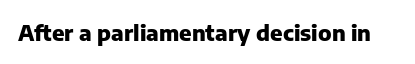
Short note: letters normally spaced. Words float on clear page, feet unadorned. The letters stand upright; this is a roman face. Heavy, bold letterforms.
